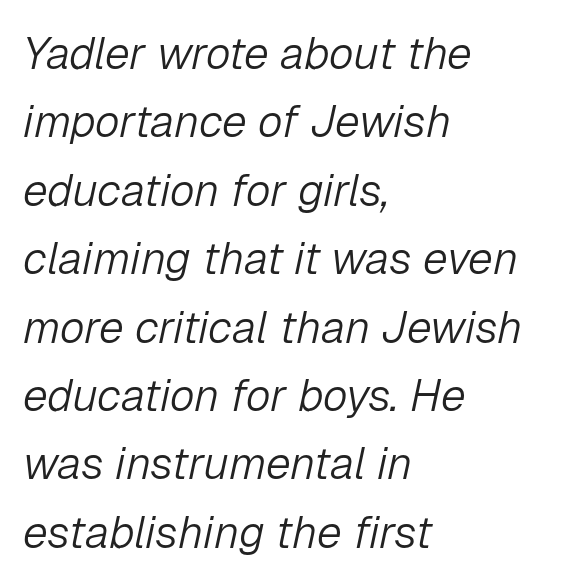
The image shows 45 px light type, italic (leaning right); set left-aligned, normal line spacing (1.52x), normal letter spacing, not underlined; low stroke contrast and a medium x-height.
